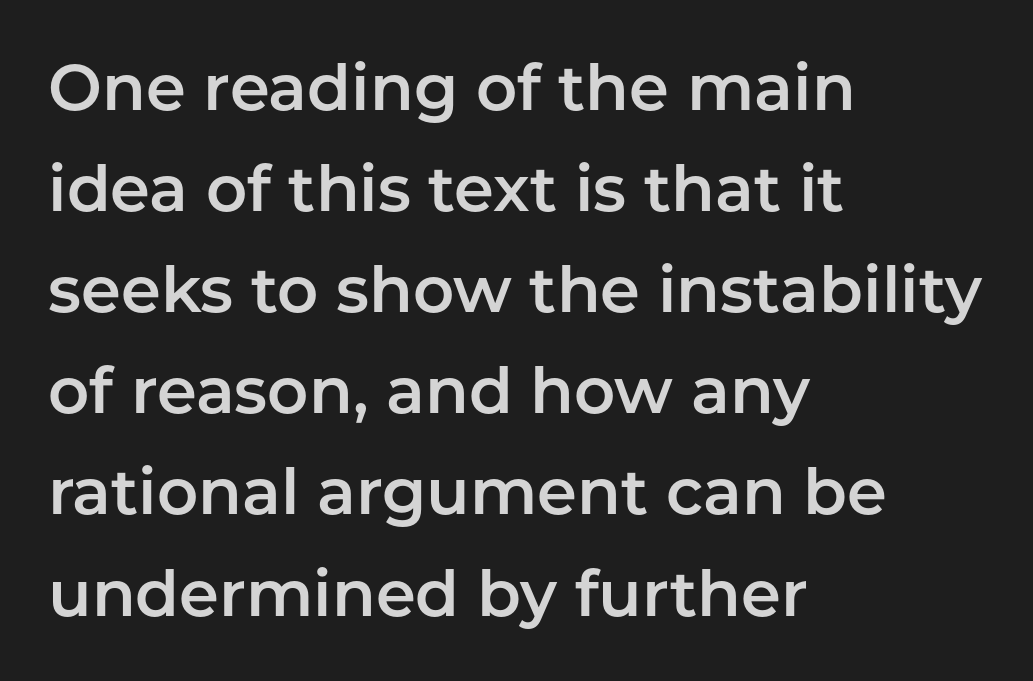
Upright lettering throughout. The passage shown is typeset with a sans-serif family. Honestly, the row spacing looks completely unremarkable. A clean baseline with only descenders dipping below it. Does extra space separate the letters? No, they use regular spacing. The compositor pushed each line to the left boundary.
